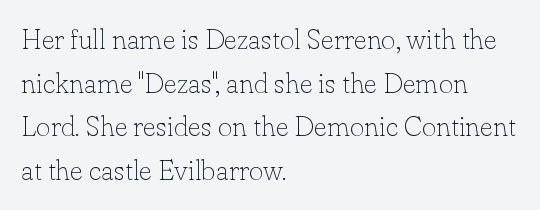
Q: Is the text bold? A: No.
Q: Is the text italic (slanted)? A: No, it is upright.
Q: Is the typeface a serif or a sans-serif typeface? A: Serif.
Q: Is the text underlined? A: No.
Q: How is the paragraph aligned? A: Left-aligned.
Q: Is the spacing between letters normal or unusually wide? A: Normal.
Q: Is the spacing between lines tight, normal or loose? A: Normal.
Q: Width (condensed, normal, or wide)? A: Normal.
Q: Stroke contrast? A: Low.
Q: x-height? A: Small.
Q: Monospaced? A: No.
